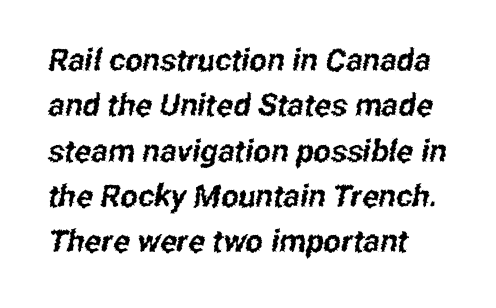
The image shows 31 px condensed sans-serif type; set left-aligned, normal line spacing (1.46x), normal letter spacing, not underlined; low stroke contrast and a medium x-height.
